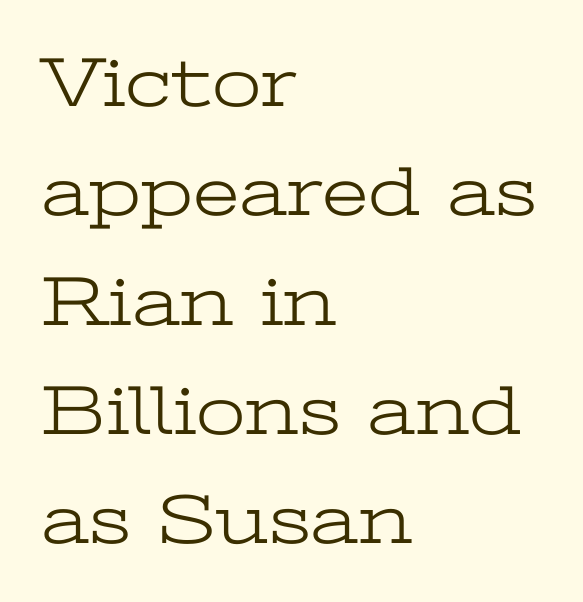
The image shows 71 px light, wide serif type, upright; set left-aligned, normal line spacing (1.54x), normal letter spacing, not underlined; low stroke contrast and a medium x-height.
